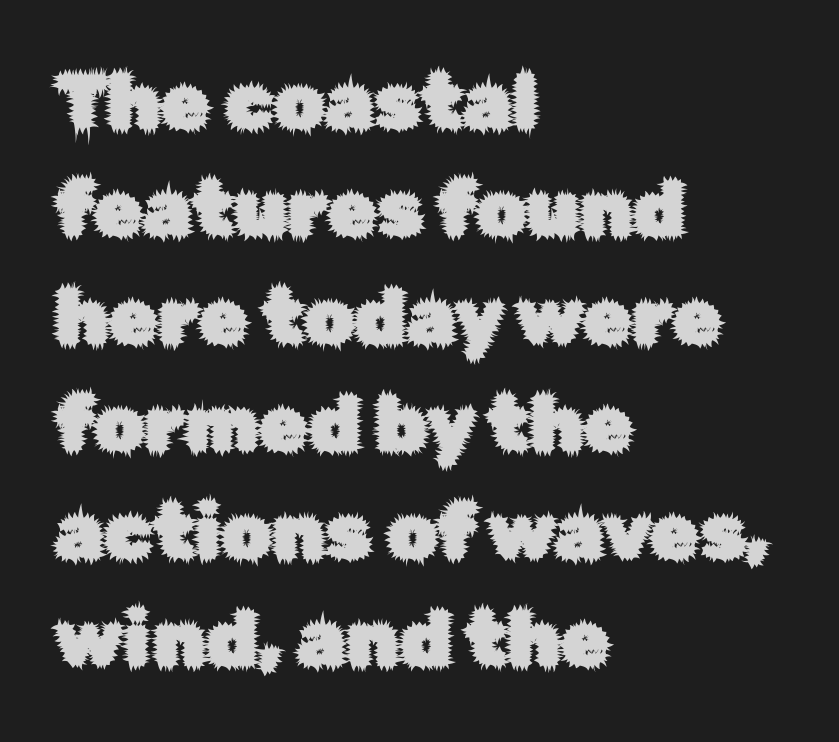
The face used here is proportionally spaced, like ordinary book or web type. Successive baselines arrive at the customary interval. Inter-character spacing is left at the font's built-in metrics. The strip under each line holds only bare page. In CSS terms this would be text-align: left. This is sans-serif lettering, the kind often seen on screens and signage.
